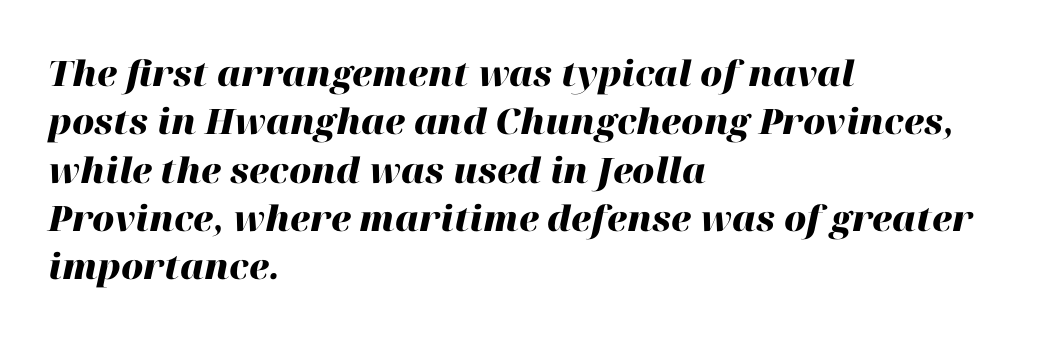
Q: Is the text bold? A: Yes.
Q: Is the text italic (slanted)? A: Yes, it leans right by about 12 degrees.
Q: Is the text underlined? A: No.
Q: How is the paragraph aligned? A: Left-aligned.
Q: Is the spacing between letters normal or unusually wide? A: Normal.
Q: Is the spacing between lines tight, normal or loose? A: Normal.
Q: Width (condensed, normal, or wide)? A: Normal.
Q: Stroke contrast? A: High.
Q: x-height? A: Medium.
Q: Monospaced? A: No.
